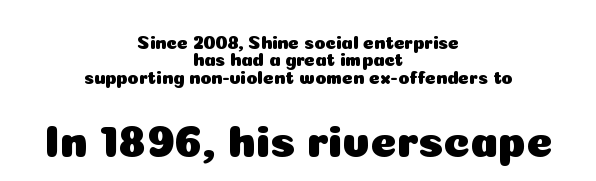
{"serif": "no", "italic": "no", "width": "normal", "stroke_contrast": "low", "x_height": "medium", "monospaced": "no", "underline": "no", "align": "center", "line_spacing": "tight", "line_spacing_ratio": 0.96, "letter_spacing": "normal", "letter_spacing_em": 0.0, "larger_block": "second", "size_ratio": 2.5, "glyph_px": 45}
